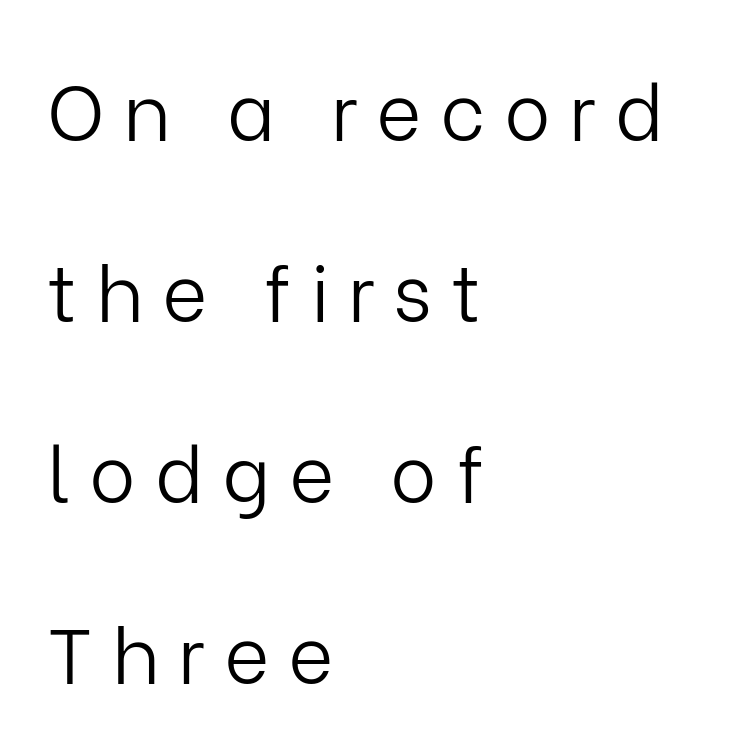
{"serif": "no", "italic": "no", "bold": "no", "weight": "light", "width": "normal", "stroke_contrast": "low", "x_height": "medium", "monospaced": "no", "underline": "no", "align": "left", "line_spacing": "loose", "line_spacing_ratio": 2.32, "letter_spacing": "wide", "letter_spacing_em": 0.24, "glyph_px": 78}
